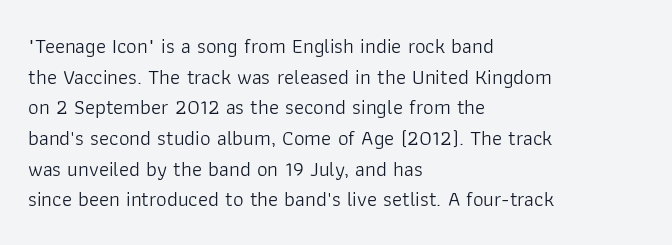
The strip under each line holds only bare page. The lines in this sample share a left origin and differ only in where they stop. The block of text has a typical density, with ordinary space between rows. A typesetter would call this zero additional tracking. Each stroke keeps to a modest, everyday thickness or less. Style check: upright.
